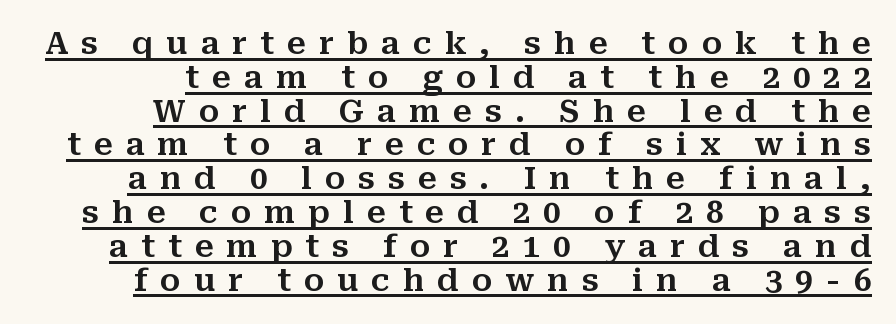
The image shows 31 px serif type, upright; set right-aligned, tight line spacing (1.09x), unusually wide letter spacing (+0.42 em), underlined; medium stroke contrast and a medium x-height.
